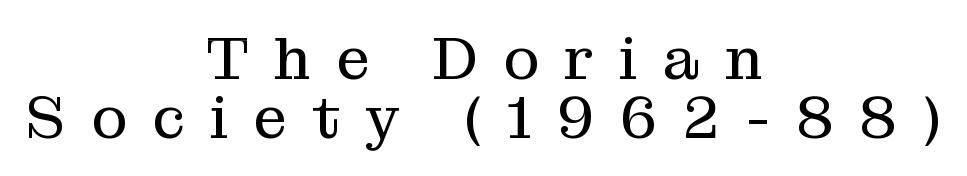
Q: Is the text bold? A: No.
Q: Is the text italic (slanted)? A: No, it is upright.
Q: Is the typeface a serif or a sans-serif typeface? A: Serif.
Q: Is the text underlined? A: No.
Q: How is the paragraph aligned? A: Centered.
Q: Is the spacing between letters normal or unusually wide? A: Unusually wide.
Q: Is the spacing between lines tight, normal or loose? A: Tight.
Q: Width (condensed, normal, or wide)? A: Normal.
Q: Stroke contrast? A: Medium.
Q: x-height? A: Medium.
Q: Monospaced? A: No.
